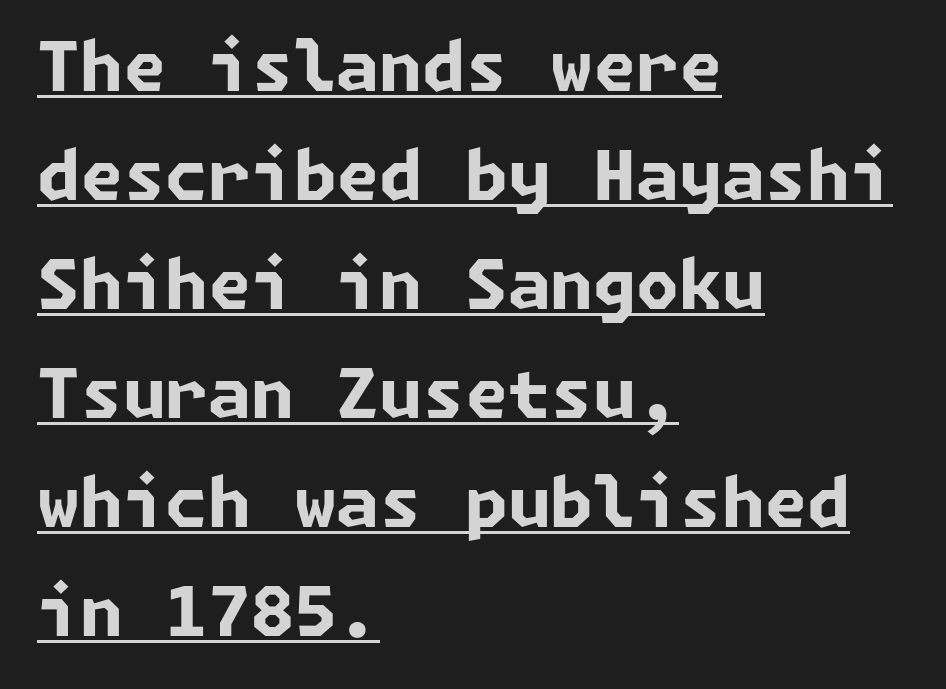
Q: Is the text bold? A: Yes.
Q: Is the typeface a serif or a sans-serif typeface? A: Sans-serif.
Q: Is the text underlined? A: Yes.
Q: How is the paragraph aligned? A: Left-aligned.
Q: Is the spacing between letters normal or unusually wide? A: Normal.
Q: Is the spacing between lines tight, normal or loose? A: Normal.
Q: Width (condensed, normal, or wide)? A: Normal.
Q: Stroke contrast? A: Low.
Q: x-height? A: Medium.
